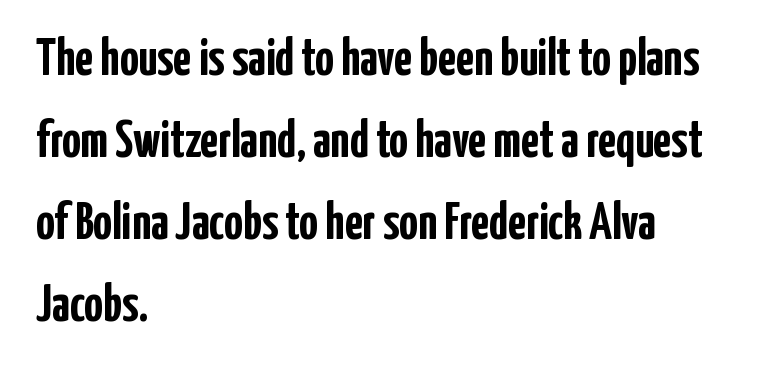
Q: Is the text bold? A: Yes.
Q: Is the text italic (slanted)? A: No, it is upright.
Q: Is the typeface a serif or a sans-serif typeface? A: Sans-serif.
Q: Is the text underlined? A: No.
Q: How is the paragraph aligned? A: Left-aligned.
Q: Is the spacing between letters normal or unusually wide? A: Normal.
Q: Is the spacing between lines tight, normal or loose? A: Normal.
Q: Width (condensed, normal, or wide)? A: Condensed.
Q: Stroke contrast? A: Low.
Q: x-height? A: Medium.
Q: Monospaced? A: No.
